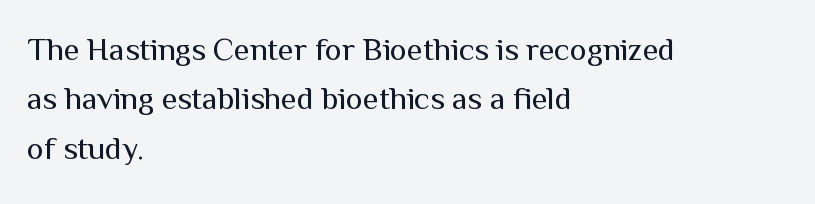
A sans-serif font was chosen for this passage. Italic? Not at all — the glyphs are vertical. The passage shown is not underscored anywhere. Spacing verdict: proportional, widths tailored to each character.
